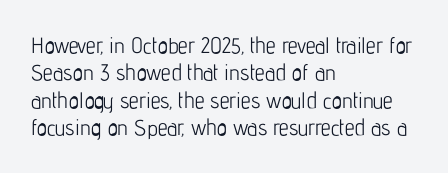
Counters stay open thanks to moderate or lighter strokes. All the whitespace from short lines collects on the right. Normally led — the rows are evenly, conventionally spaced. The glyphs are unaccompanied by any horizontal stroke below them.
